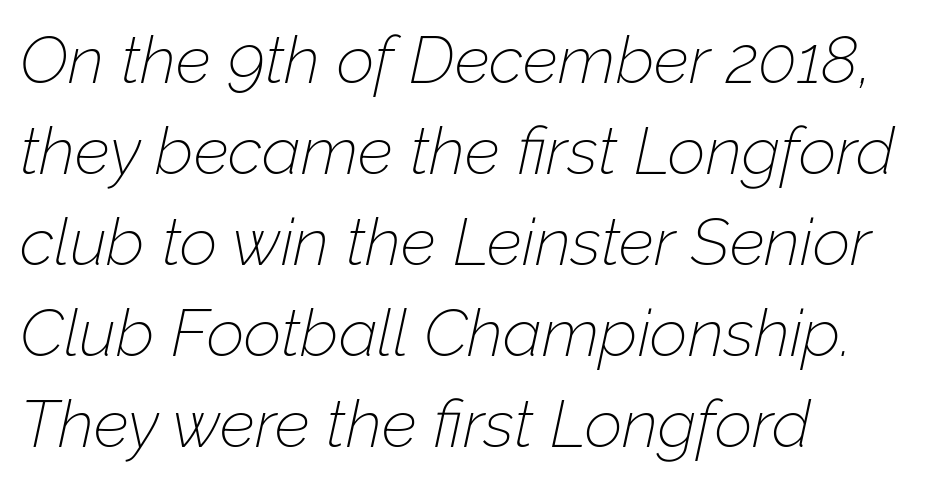
{"italic": "yes", "lean": "right", "slant_degrees": 12, "bold": "no", "weight": "thin", "width": "normal", "stroke_contrast": "low", "x_height": "medium", "monospaced": "no", "underline": "no", "align": "left", "line_spacing": "normal", "line_spacing_ratio": 1.38, "letter_spacing": "normal", "letter_spacing_em": 0.0, "glyph_px": 66}
